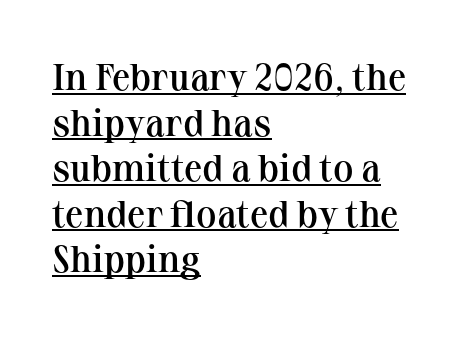
Summary of weight: moderately heavy, a semibold. Short note: letters normally spaced. This is the regular roman posture of the typeface. Notice how the passage keeps a crisp vertical edge on the left only. Observe the serifs anchoring each vertical stroke in this sample. The letters advance in unequal steps, a hallmark of proportional type.
